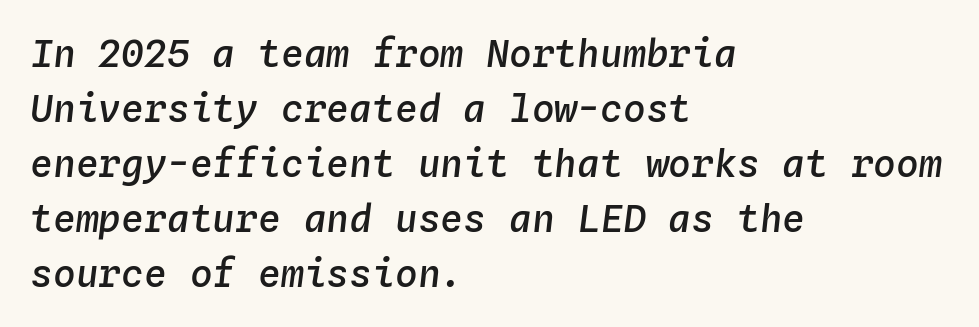
{"italic": "yes", "lean": "right", "slant_degrees": 4, "bold": "semi", "weight": "semibold", "width": "normal", "stroke_contrast": "low", "x_height": "medium", "monospaced": "yes", "underline": "no", "align": "left", "line_spacing": "normal", "line_spacing_ratio": 1.45, "letter_spacing": "normal", "letter_spacing_em": 0.0, "glyph_px": 38}
